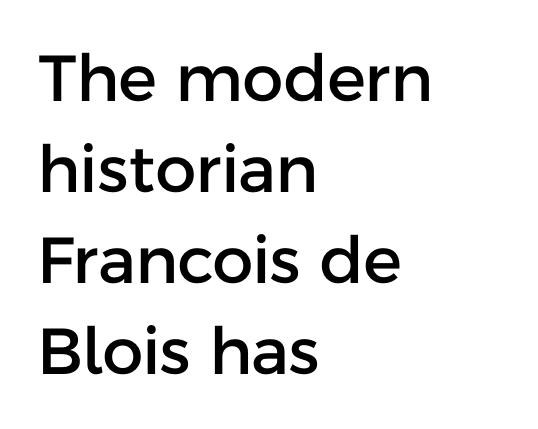
Q: Is the text italic (slanted)? A: No, it is upright.
Q: Is the typeface a serif or a sans-serif typeface? A: Sans-serif.
Q: Is the text underlined? A: No.
Q: How is the paragraph aligned? A: Left-aligned.
Q: Is the spacing between letters normal or unusually wide? A: Normal.
Q: Is the spacing between lines tight, normal or loose? A: Normal.
Q: Width (condensed, normal, or wide)? A: Normal.
Q: Stroke contrast? A: Low.
Q: x-height? A: Medium.
Q: Monospaced? A: No.
